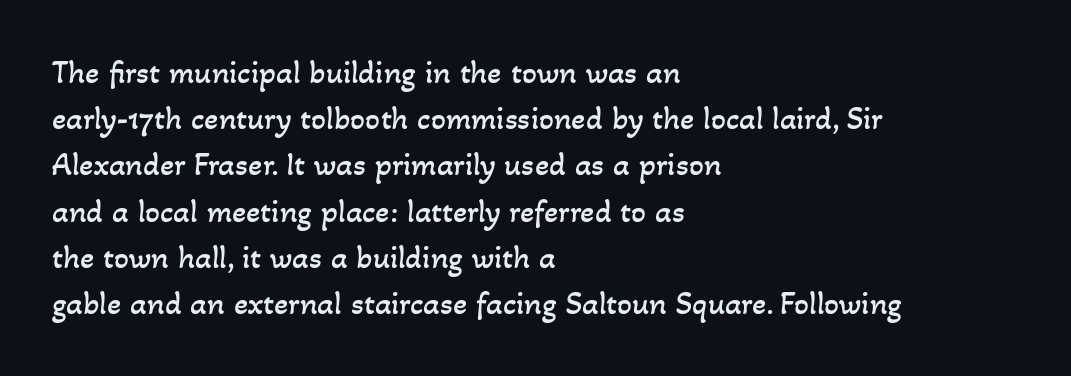
{"bold": "no", "weight": "regular", "width": "normal", "stroke_contrast": "low", "x_height": "small", "monospaced": "no", "underline": "no", "align": "left", "line_spacing": "normal", "line_spacing_ratio": 1.4, "letter_spacing": "normal", "letter_spacing_em": 0.0, "glyph_px": 33}
